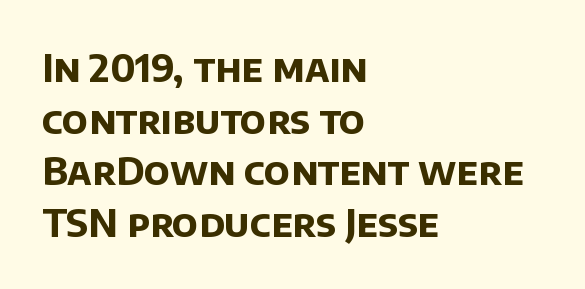
{"serif": "no", "bold": "yes", "weight": "bold", "width": "normal", "stroke_contrast": "low", "x_height": "large", "monospaced": "no", "underline": "no", "align": "left", "line_spacing": "normal", "line_spacing_ratio": 1.36, "letter_spacing": "normal", "letter_spacing_em": 0.0, "glyph_px": 38}
